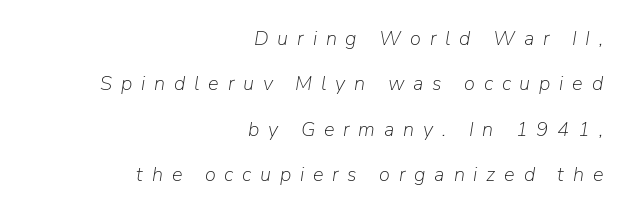
The image shows 20 px text type, italic (leaning right); set right-aligned, loose line spacing (2.27x), unusually wide letter spacing (+0.44 em), not underlined.
